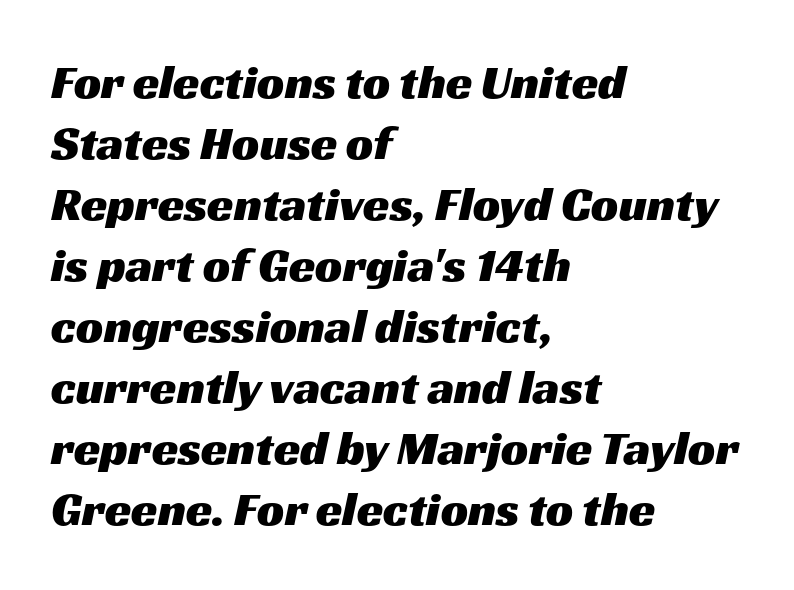
Q: Is the typeface a serif or a sans-serif typeface? A: Sans-serif.
Q: Is the text underlined? A: No.
Q: How is the paragraph aligned? A: Left-aligned.
Q: Is the spacing between letters normal or unusually wide? A: Normal.
Q: Is the spacing between lines tight, normal or loose? A: Normal.
Q: Width (condensed, normal, or wide)? A: Wide.
Q: Stroke contrast? A: Medium.
Q: x-height? A: Medium.
Q: Monospaced? A: No.
